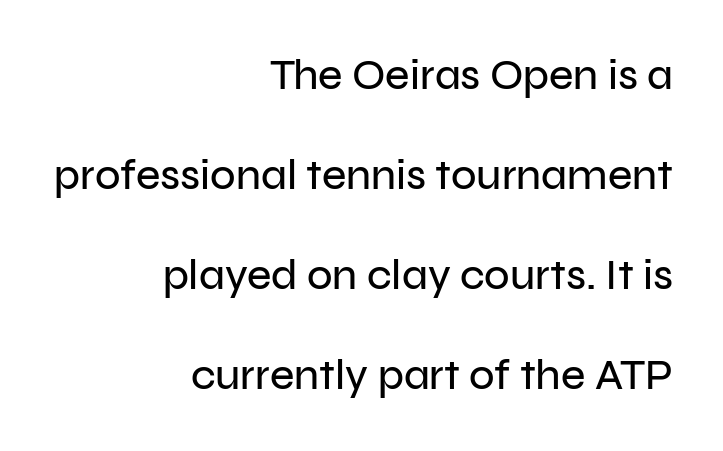
{"serif": "no", "italic": "no", "width": "normal", "stroke_contrast": "low", "x_height": "medium", "monospaced": "no", "underline": "no", "align": "right", "line_spacing": "loose", "line_spacing_ratio": 2.38, "letter_spacing": "normal", "letter_spacing_em": 0.0, "glyph_px": 42}
